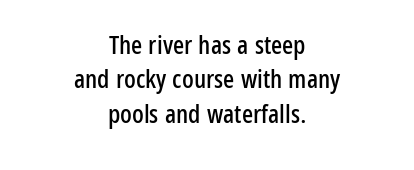
The image shows 26 px text type, upright; set centered, normal line spacing (1.32x), normal letter spacing, not underlined.
